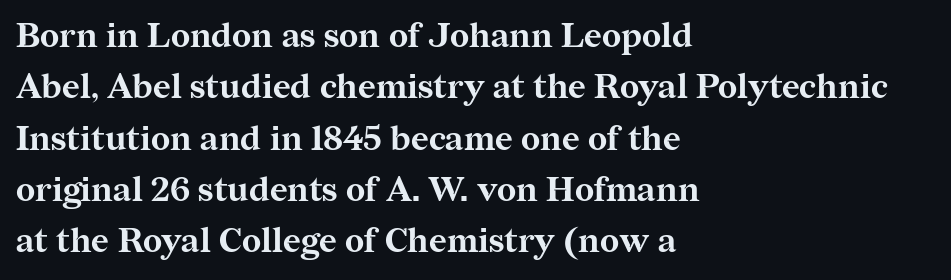
The image shows 34 px bold serif type, upright; set left-aligned, normal line spacing (1.51x), normal letter spacing, not underlined; medium stroke contrast and a medium x-height.
